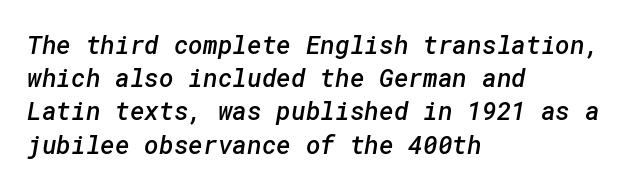
Each line starts at the same left margin while the right side varies. Is the type bold? Partly — it's a semibold, heavier than regular but not fully bold. The baseline area is clear. Is there much room between lines? A standard amount, neither cramped nor airy.
